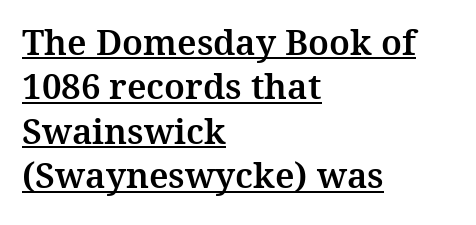
Summary of vertical rhythm: regular, with standard interline spacing. A typesetter would mark this as roman, not italic. The letterforms sit shoulder to shoulder at normal distance. Looks like regular typesetting: each glyph gets only the width it needs.
